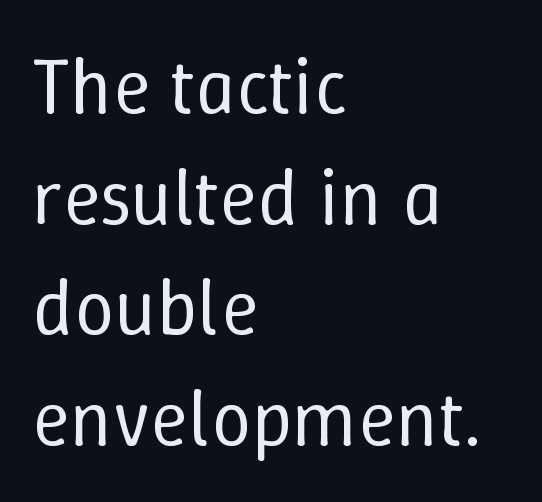
The image shows 79 px regular-weight type, upright; set left-aligned, normal line spacing (1.4x), normal letter spacing, not underlined; low stroke contrast and a medium x-height.
